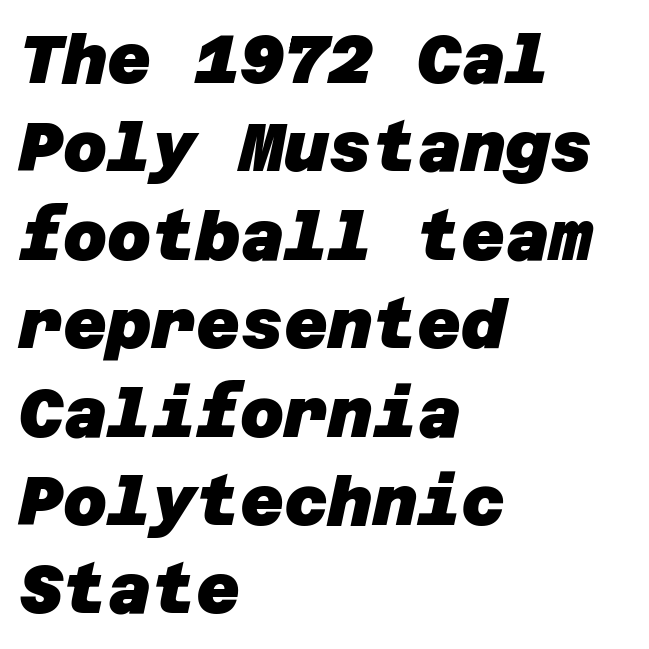
Q: Is the text bold? A: Yes.
Q: Is the typeface a serif or a sans-serif typeface? A: Sans-serif.
Q: Is the text underlined? A: No.
Q: How is the paragraph aligned? A: Left-aligned.
Q: Is the spacing between letters normal or unusually wide? A: Normal.
Q: Is the spacing between lines tight, normal or loose? A: Normal.
Q: Width (condensed, normal, or wide)? A: Normal.
Q: Stroke contrast? A: Low.
Q: x-height? A: Large.
